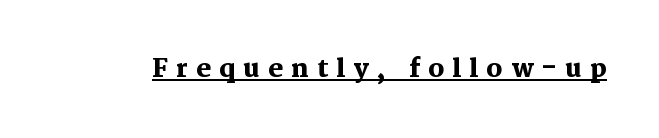
The image shows 25 px bold type, upright; set unusually wide letter spacing (+0.32 em), underlined.
